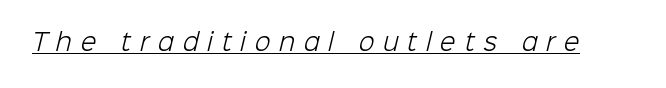
{"bold": "no", "underline": "yes", "letter_spacing": "wide", "letter_spacing_em": 0.38, "glyph_px": 23}
